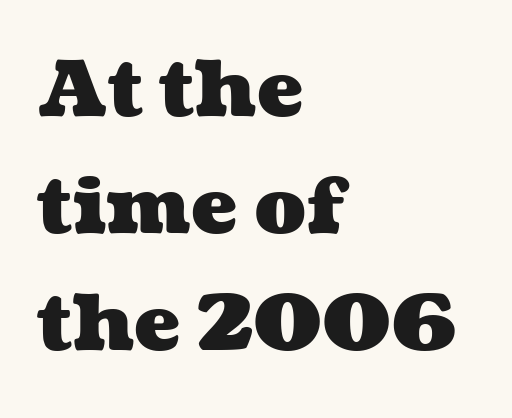
The image shows 77 px heavy, wide type; set left-aligned, normal line spacing (1.52x), normal letter spacing, not underlined; medium stroke contrast and a medium x-height.
